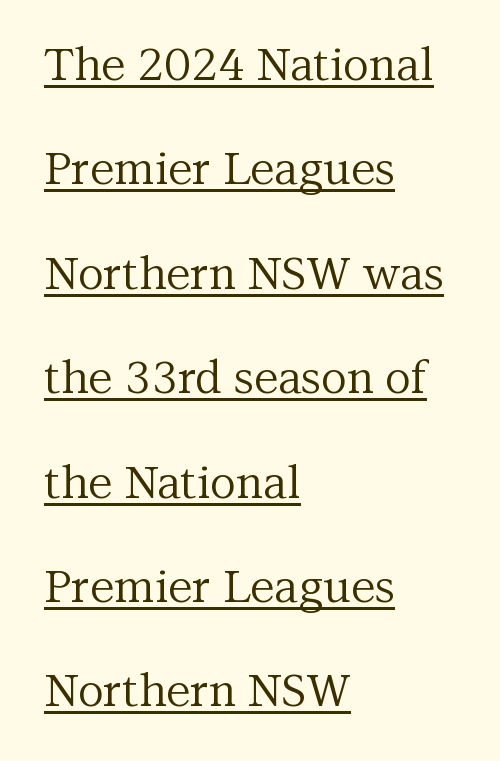
Q: Is the text bold? A: No.
Q: Is the text italic (slanted)? A: No, it is upright.
Q: Is the typeface a serif or a sans-serif typeface? A: Serif.
Q: Is the text underlined? A: Yes.
Q: How is the paragraph aligned? A: Left-aligned.
Q: Is the spacing between letters normal or unusually wide? A: Normal.
Q: Is the spacing between lines tight, normal or loose? A: Loose.
Q: Width (condensed, normal, or wide)? A: Normal.
Q: Stroke contrast? A: Medium.
Q: x-height? A: Medium.
Q: Monospaced? A: No.
